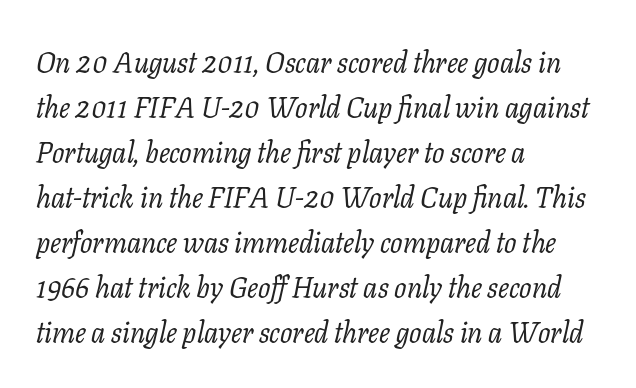
These lines were composed using italics. The characters display serif detailing at their extremities. Summary of vertical rhythm: regular, with standard interline spacing. This sample has the flowing, uneven cadence of proportional lettering. Tracking here is standard; glyphs follow each other at the usual distance. Left-aligned paragraph, ragged on the right.
